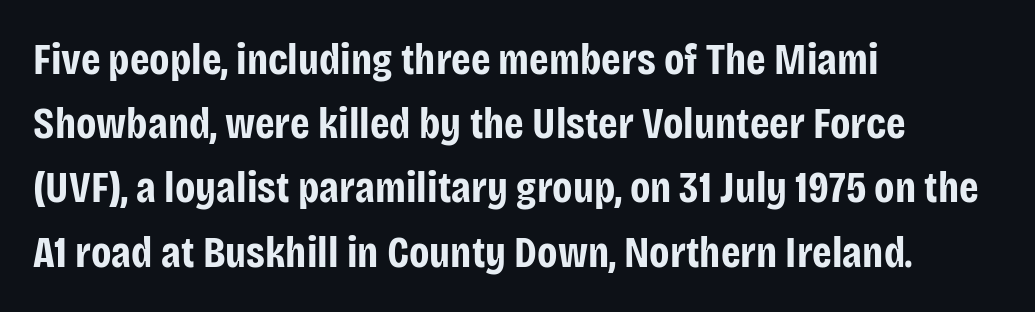
{"serif": "no", "italic": "no", "bold": "yes", "weight": "bold", "width": "condensed", "stroke_contrast": "low", "x_height": "large", "monospaced": "no", "underline": "no", "align": "left", "line_spacing": "normal", "line_spacing_ratio": 1.46, "letter_spacing": "normal", "letter_spacing_em": 0.0, "glyph_px": 44}
